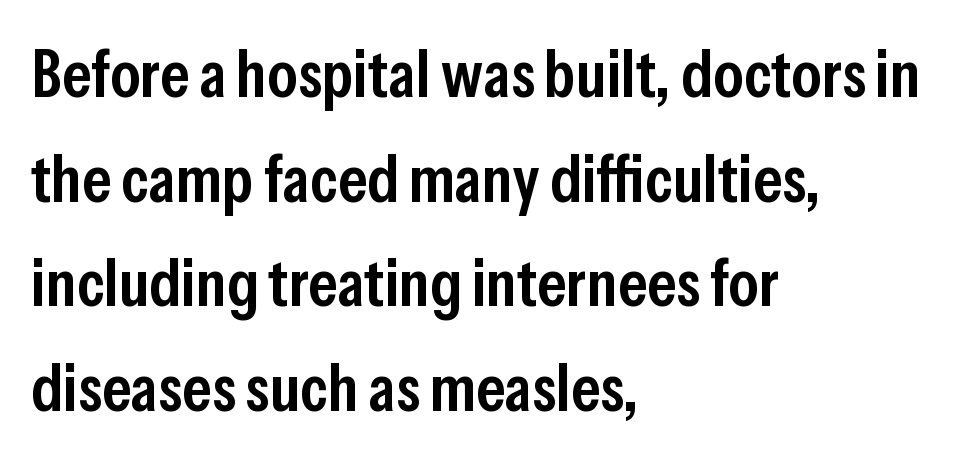
Inter-character spacing is left at the font's built-in metrics. A normal amount of white space separates one row of letters from the next. The letters advance in unequal steps, a hallmark of proportional type. Stroke terminals: plain, sans-serif. If you drew a ruler down the left edge, every line would touch it.
